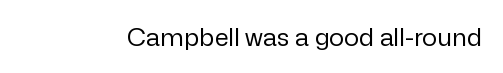
The image shows 25 px text type, upright; set normal letter spacing, not underlined.
